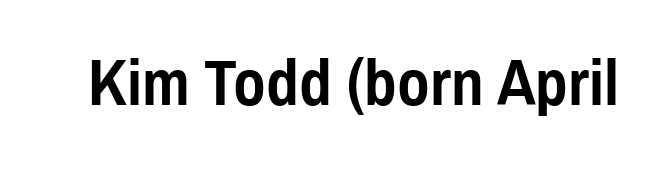
The image shows 66 px semibold, condensed sans-serif type, upright; set normal letter spacing, not underlined; a medium x-height.
